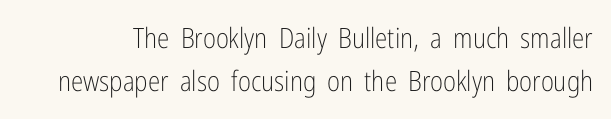
The letterforms sit shoulder to shoulder at normal distance. Proportional: the letters do not fall into vertical columns. A bare baseline throughout the passage. In terms of posture, this sample is upright. Is this a sans? Yes — the strokes have no serifs. Normally led — the rows are evenly, conventionally spaced.
